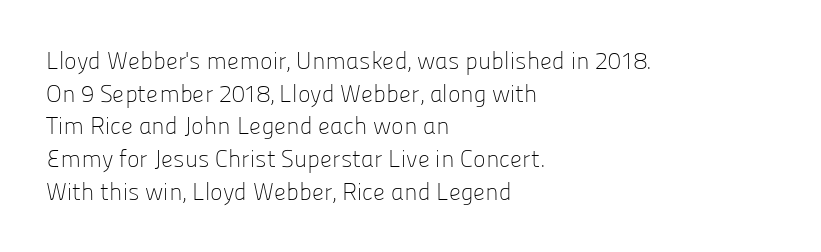
{"italic": "no", "bold": "no", "underline": "no", "align": "left", "line_spacing": "normal", "line_spacing_ratio": 1.36, "letter_spacing": "normal", "letter_spacing_em": 0.0, "glyph_px": 24}
